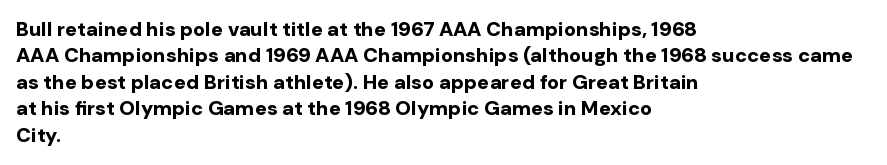
Q: Is the text bold? A: Yes.
Q: Is the text italic (slanted)? A: No, it is upright.
Q: Is the text underlined? A: No.
Q: How is the paragraph aligned? A: Left-aligned.
Q: Is the spacing between letters normal or unusually wide? A: Normal.
Q: Is the spacing between lines tight, normal or loose? A: Normal.
